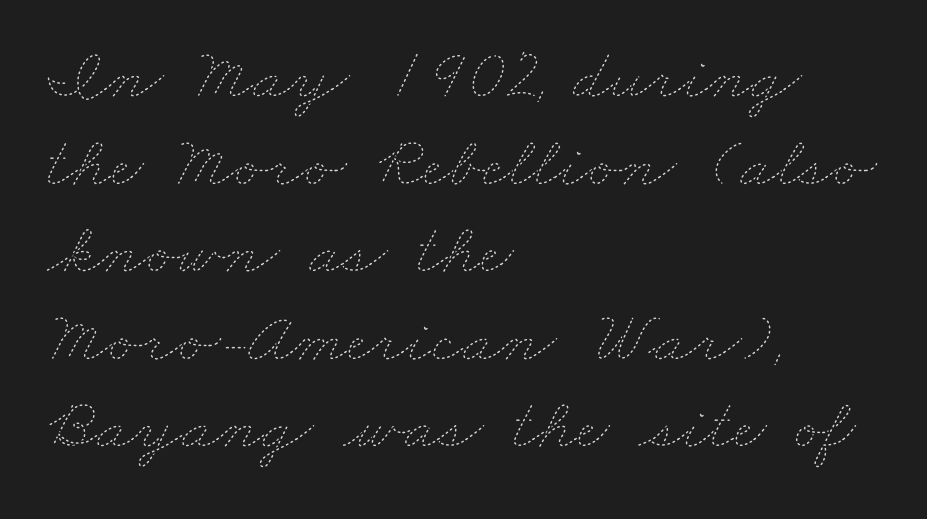
Weight: regular or lighter. Think of a printed novel: that variable character pitch is what you see here. A classic flush-left, rag-right setting is used for this passage. Tracking value appears to be zero — textbook default spacing.
